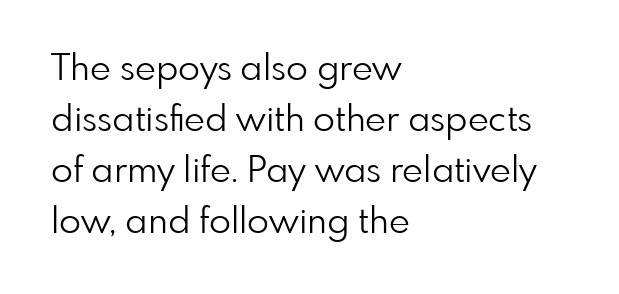
{"serif": "no", "italic": "no", "bold": "no", "weight": "light", "width": "normal", "stroke_contrast": "low", "x_height": "small", "monospaced": "no", "underline": "no", "align": "left", "line_spacing": "normal", "line_spacing_ratio": 1.42, "letter_spacing": "normal", "letter_spacing_em": 0.0, "glyph_px": 36}
